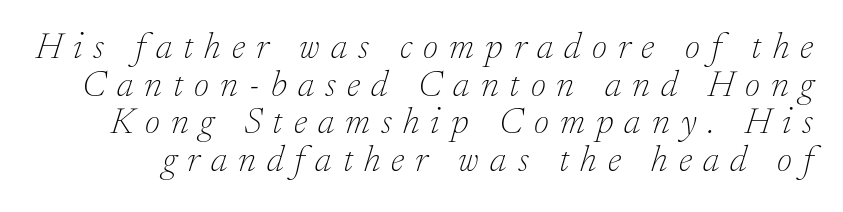
The passage shown stacks its lines with hardly any gap. Would a proofreader flag this as italicized? Yes. Weight: not bold — regular or lighter. This sample has the flowing, uneven cadence of proportional lettering. Short note: letters widely spaced.
